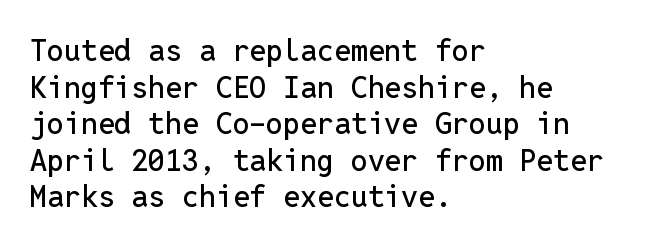
Underline: absent. Each letter's strokes conclude bluntly, with no projecting serifs. When letters stand straight like this, we call the style roman or upright. Observe the ordinary spacing: letters are neighbours, not strangers. Teacher's note: observe the even left margin — that is flush-left alignment.
